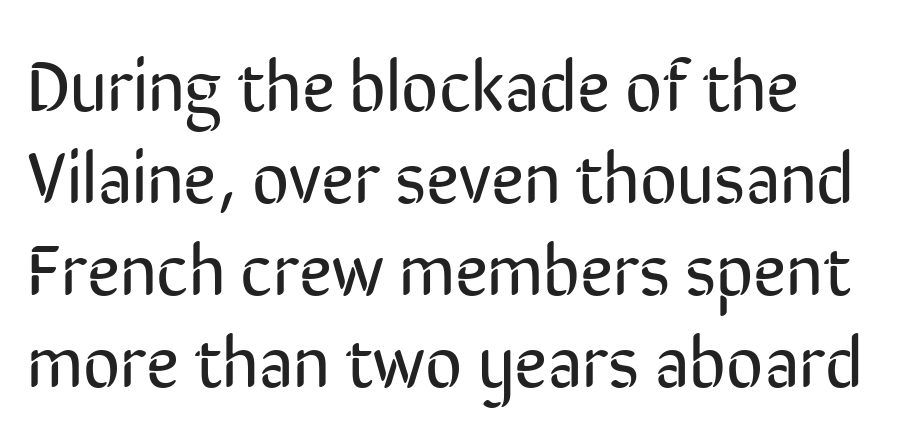
Think of a printed novel: that variable character pitch is what you see here. Weight: in the light-to-regular range. Does the type have serifs? No, each stem ends abruptly. The specimen reads as upright at a glance. The zone under the glyphs is completely vacant.
